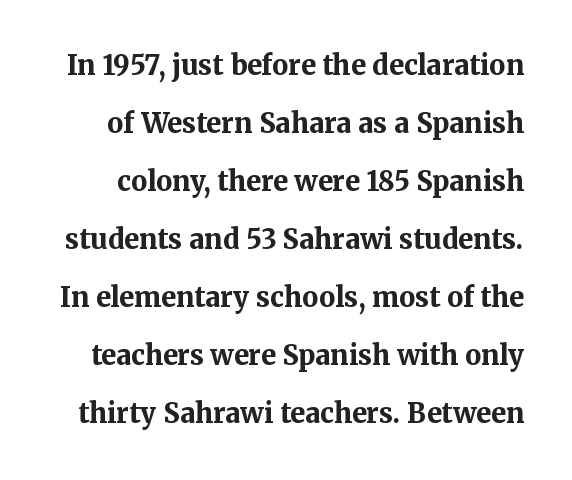
There is no visible air inserted between adjacent glyphs. Each glyph is drawn with heavy, bold strokes. The space beneath each line is pristine and unruled. The letters stand straight up with perfectly vertical stems.
